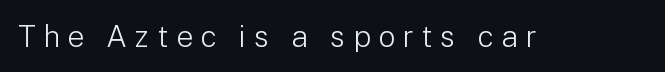
{"serif": "no", "italic": "no", "bold": "no", "weight": "light", "width": "normal", "stroke_contrast": "low", "x_height": "medium", "monospaced": "no", "underline": "no", "letter_spacing": "wide", "letter_spacing_em": 0.25, "glyph_px": 30}
